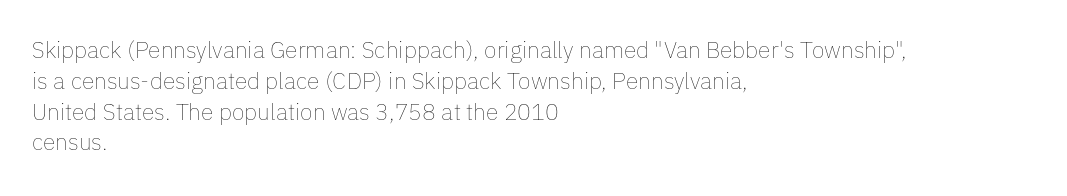
{"italic": "no", "bold": "no", "underline": "no", "align": "left", "line_spacing": "normal", "line_spacing_ratio": 1.34, "letter_spacing": "normal", "letter_spacing_em": 0.0, "glyph_px": 23}
